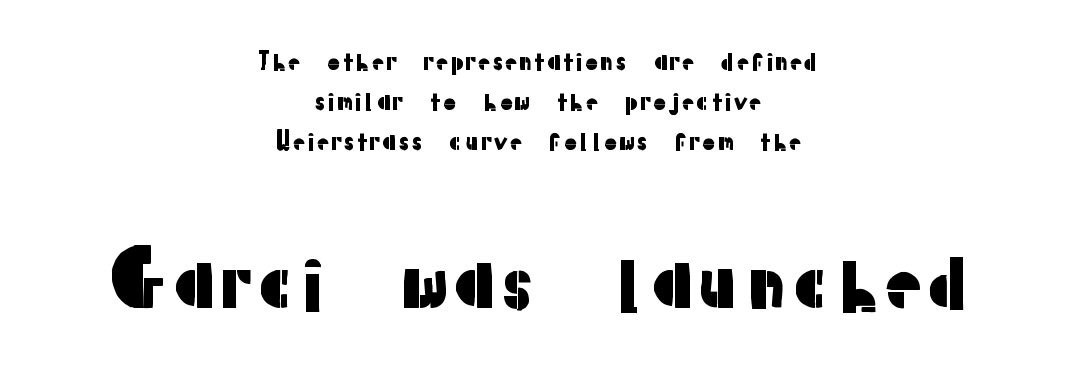
{"serif": "no", "italic": "no", "width": "normal", "stroke_contrast": "low", "x_height": "medium", "monospaced": "no", "underline": "no", "align": "center", "line_spacing": "normal", "line_spacing_ratio": 1.61, "letter_spacing": "normal", "letter_spacing_em": 0.0, "larger_block": "second", "size_ratio": 2.96, "glyph_px": 74}
